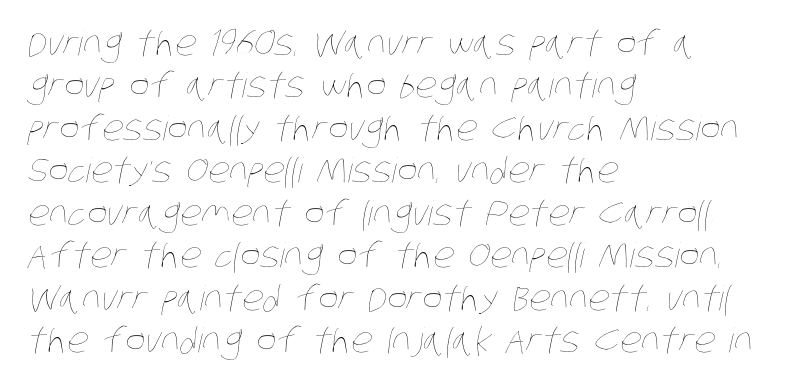
The image shows 34 px thin, condensed type; set left-aligned, normal line spacing (1.25x), normal letter spacing, not underlined; low stroke contrast and a large x-height.
